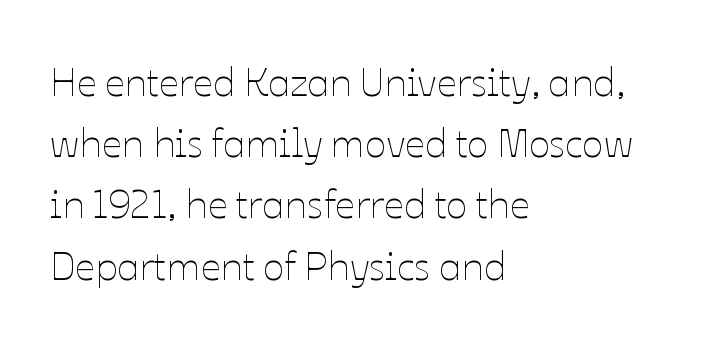
{"italic": "no", "bold": "no", "weight": "thin", "width": "normal", "stroke_contrast": "low", "x_height": "medium", "monospaced": "no", "underline": "no", "align": "left", "line_spacing": "normal", "line_spacing_ratio": 1.53, "letter_spacing": "normal", "letter_spacing_em": 0.0, "glyph_px": 40}
